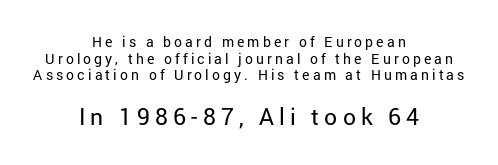
The image shows 23 px text type, upright; set centered, line spacing 1.19x, unusually wide letter spacing (+0.22 em), not underlined; the second (bottom) block is 1.64x larger.
